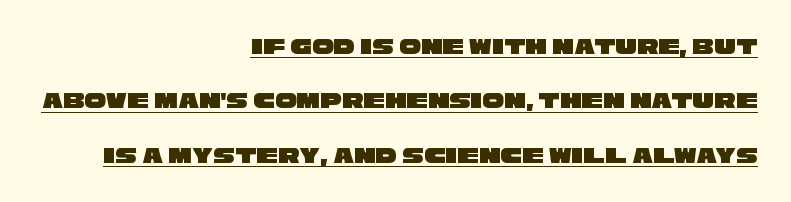
Q: Is the text underlined? A: Yes.
Q: How is the paragraph aligned? A: Right-aligned.
Q: Is the spacing between letters normal or unusually wide? A: Normal.
Q: Is the spacing between lines tight, normal or loose? A: Loose.
